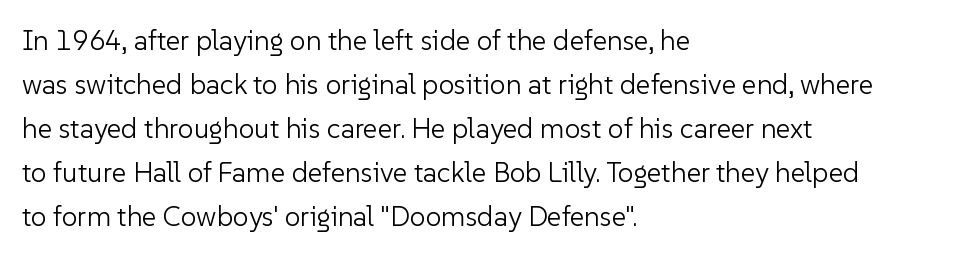
The weight tops out at a normal text grade. Unmarked baselines from the first word to the last. This sample uses an upright cut, with every glyph sitting square on the baseline. Notice how the passage keeps a crisp vertical edge on the left only. Horizontal bands of white between lines are of average thickness. Between one letter and the next there's only the usual sliver of space.
